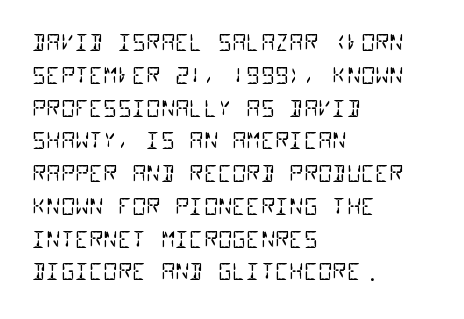
The space directly below the letters is spotless. Horizontal alignment here is leftward, the default for most running prose. This sample keeps an unexceptional amount of space between lines. Compared with typical body copy, the letter spacing here is the same. No extra ink here — the face is not bold.
